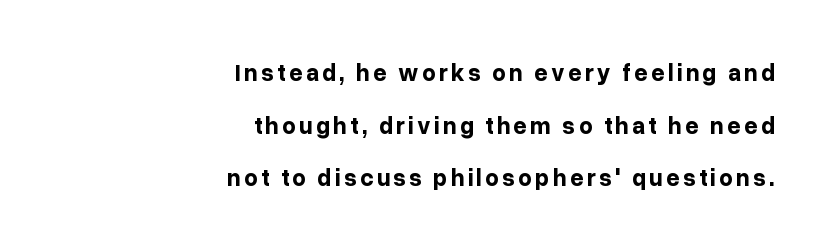
Q: Is the text bold? A: Yes.
Q: Is the text italic (slanted)? A: No, it is upright.
Q: Is the text underlined? A: No.
Q: How is the paragraph aligned? A: Right-aligned.
Q: Is the spacing between lines tight, normal or loose? A: Loose.
